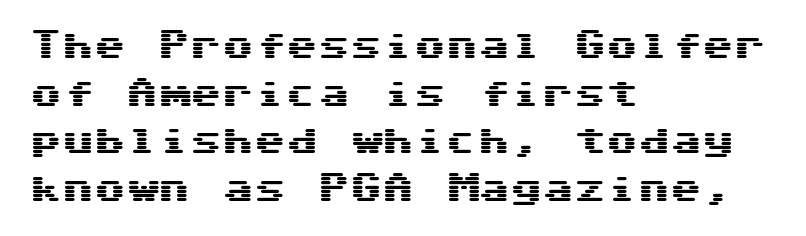
Q: Is the text italic (slanted)? A: No, it is upright.
Q: Is the typeface a serif or a sans-serif typeface? A: Sans-serif.
Q: Is the text underlined? A: No.
Q: How is the paragraph aligned? A: Left-aligned.
Q: Is the spacing between letters normal or unusually wide? A: Normal.
Q: Is the spacing between lines tight, normal or loose? A: Normal.
Q: Width (condensed, normal, or wide)? A: Wide.
Q: Stroke contrast? A: Medium.
Q: x-height? A: Medium.
